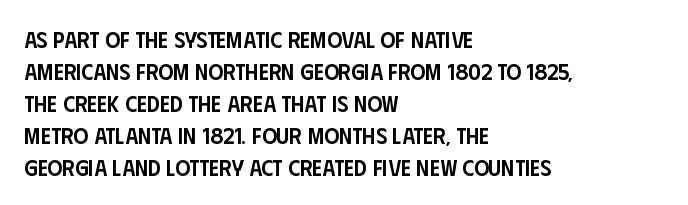
The image shows 23 px text type, upright; set left-aligned, normal line spacing (1.39x), normal letter spacing, not underlined.
